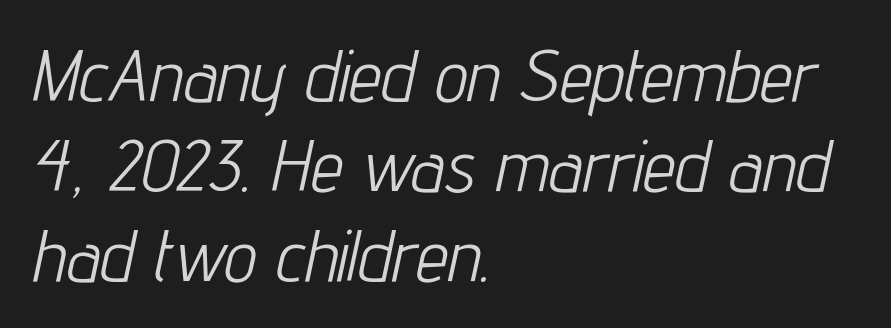
Q: Is the text bold? A: No.
Q: Is the text italic (slanted)? A: Yes, it leans right by about 12 degrees.
Q: Is the text underlined? A: No.
Q: How is the paragraph aligned? A: Left-aligned.
Q: Is the spacing between letters normal or unusually wide? A: Normal.
Q: Width (condensed, normal, or wide)? A: Condensed.
Q: Stroke contrast? A: Low.
Q: x-height? A: Medium.
Q: Monospaced? A: No.
